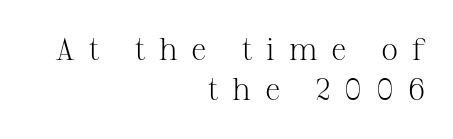
The image shows 31 px light serif type, upright; set right-aligned, normal line spacing (1.28x), unusually wide letter spacing (+0.44 em), not underlined; medium stroke contrast and a medium x-height.
